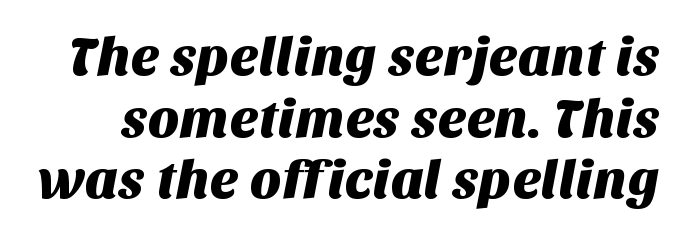
Anything drawn beneath the words? Only blank space. Is this a sans? Yes — the strokes have no serifs. Each letter keeps its own natural width here, so spacing adapts to shape. The tracking reads as untouched default to a designer's eye. Baseline-to-baseline distance is barely more than the letter height.
